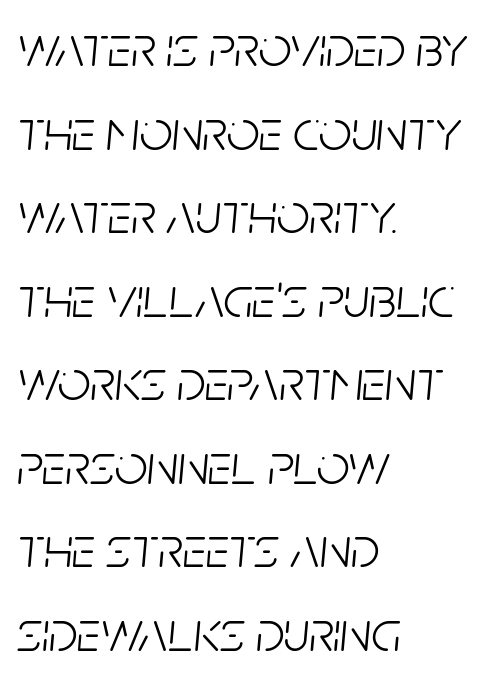
The image shows 58 px light, condensed type, italic (leaning right); set left-aligned, normal line spacing (1.44x), normal letter spacing, not underlined; low stroke contrast and a large x-height.
